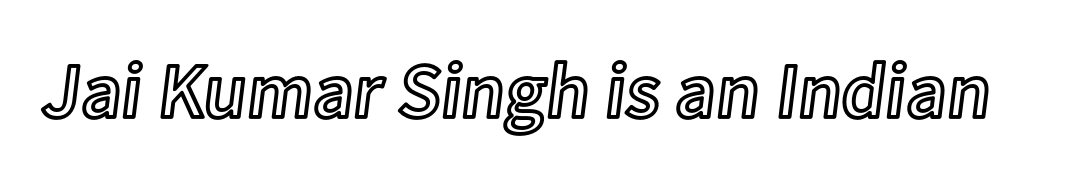
This sample has the flowing, uneven cadence of proportional lettering. In terms of letterspacing, this is plain default setting. The area under the type is left untouched.
